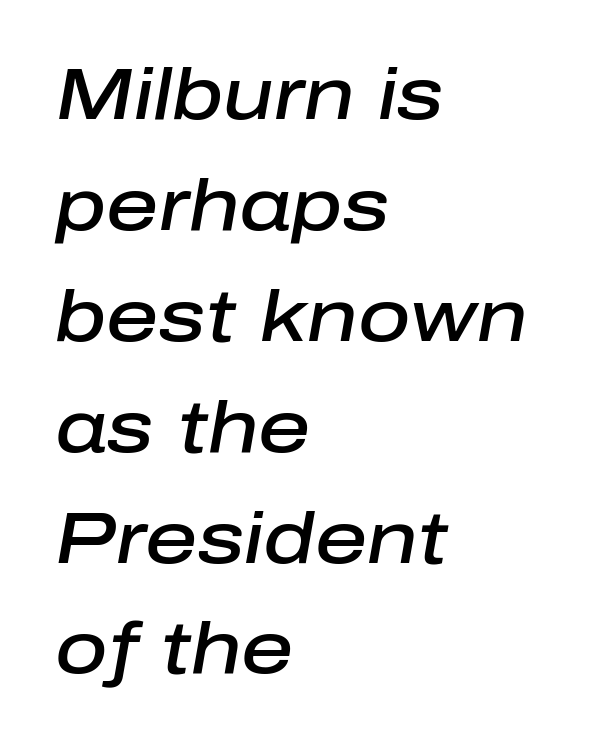
The image shows 72 px semibold type, italic (leaning right); set left-aligned, normal line spacing (1.54x), normal letter spacing, not underlined; low stroke contrast and a medium x-height.
